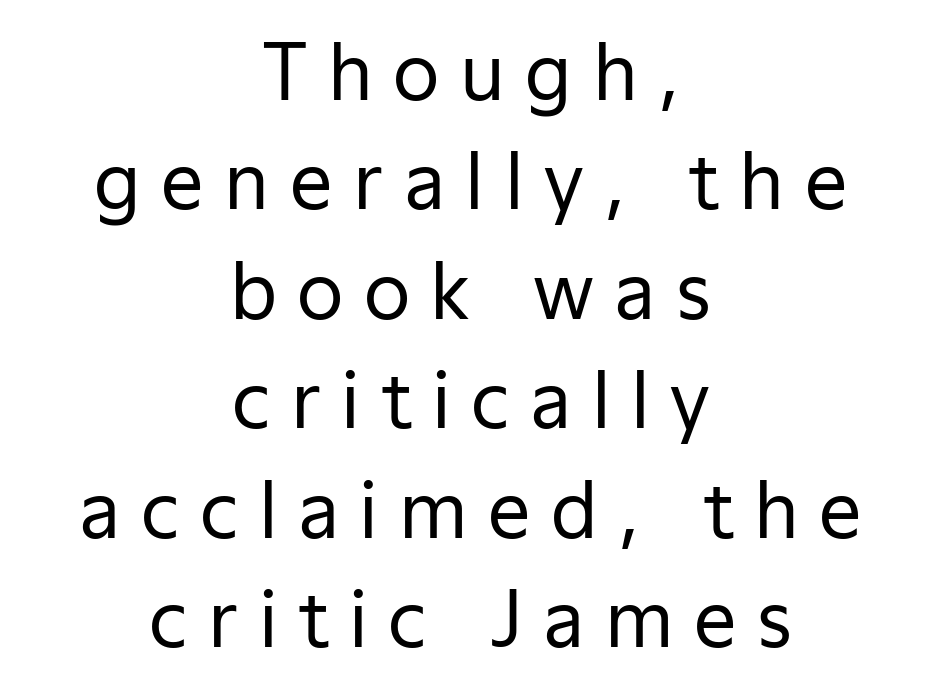
{"serif": "no", "italic": "no", "bold": "no", "weight": "regular", "width": "normal", "stroke_contrast": "low", "x_height": "medium", "monospaced": "no", "underline": "no", "align": "center", "line_spacing": "normal", "line_spacing_ratio": 1.44, "letter_spacing": "wide", "letter_spacing_em": 0.27, "glyph_px": 76}
